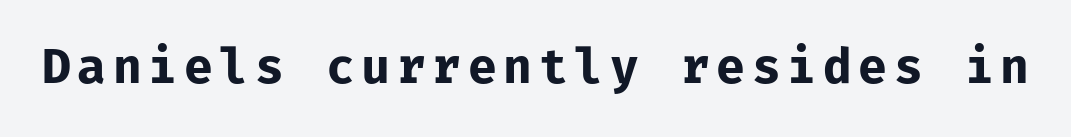
Q: Is the text bold? A: Yes.
Q: Is the text italic (slanted)? A: No, it is upright.
Q: Is the typeface a serif or a sans-serif typeface? A: Sans-serif.
Q: Is the text underlined? A: No.
Q: Width (condensed, normal, or wide)? A: Normal.
Q: Stroke contrast? A: Low.
Q: x-height? A: Medium.
